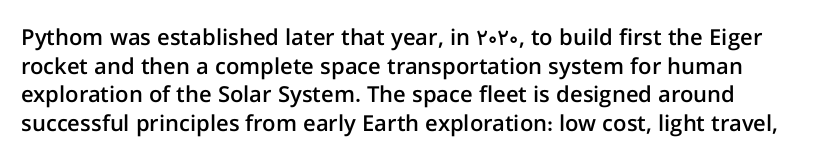
The image shows 22 px text type, upright; set normal line spacing (1.3x), normal letter spacing, not underlined.
